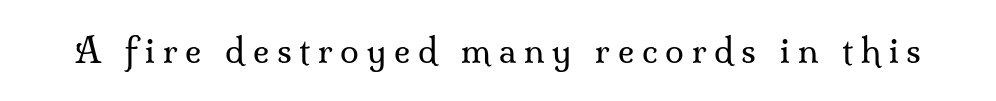
Proportional: the letters do not fall into vertical columns. Classification — serif. Lines of text with bare space underneath. Compared with a typical body face, this is equally light or lighter still. You could only call the tracking loose — the letters float apart. A typesetter would mark this as roman, not italic.
